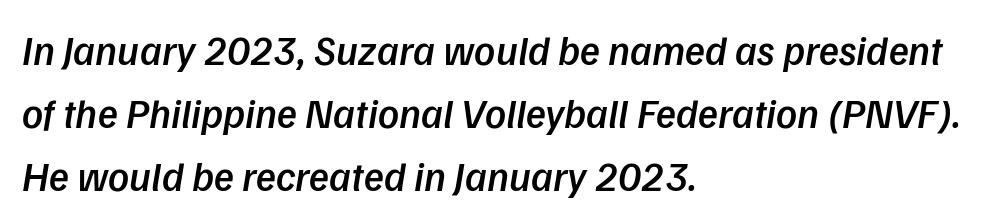
{"italic": "yes", "lean": "right", "slant_degrees": 9, "bold": "semi", "weight": "semibold", "width": "normal", "stroke_contrast": "low", "x_height": "medium", "monospaced": "no", "underline": "no", "align": "left", "line_spacing": "normal", "line_spacing_ratio": 1.54, "letter_spacing": "normal", "letter_spacing_em": 0.0, "glyph_px": 41}
